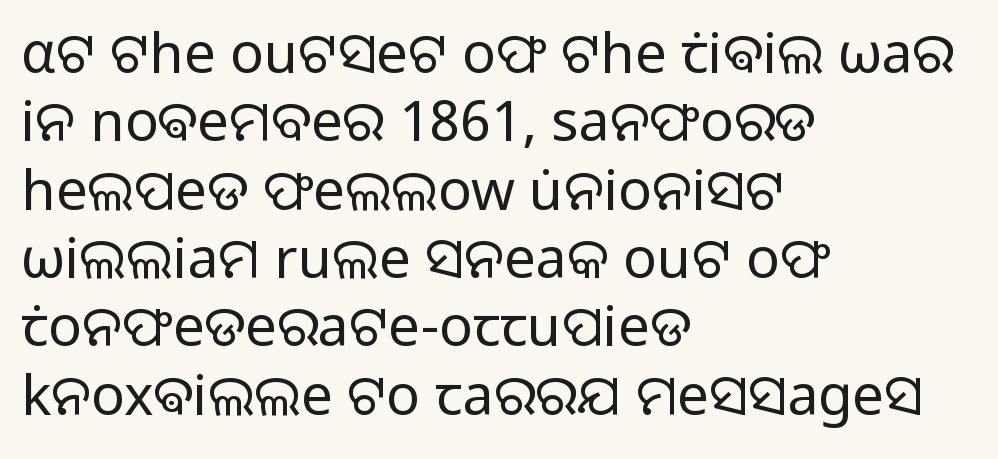
Q: Is the text bold? A: No.
Q: Is the text italic (slanted)? A: No, it is upright.
Q: Is the typeface a serif or a sans-serif typeface? A: Sans-serif.
Q: Is the text underlined? A: No.
Q: How is the paragraph aligned? A: Left-aligned.
Q: Is the spacing between letters normal or unusually wide? A: Normal.
Q: Width (condensed, normal, or wide)? A: Normal.
Q: Stroke contrast? A: Low.
Q: x-height? A: Medium.
Q: Monospaced? A: No.
